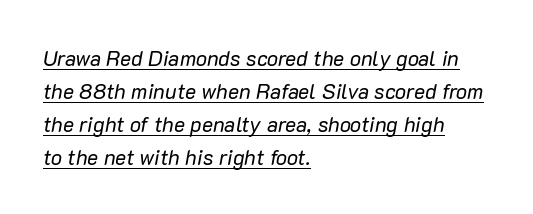
{"italic": "yes", "lean": "right", "slant_degrees": 10, "bold": "no", "underline": "yes", "align": "left", "line_spacing": "normal", "line_spacing_ratio": 1.57, "letter_spacing": "normal", "letter_spacing_em": 0.0, "glyph_px": 21}
